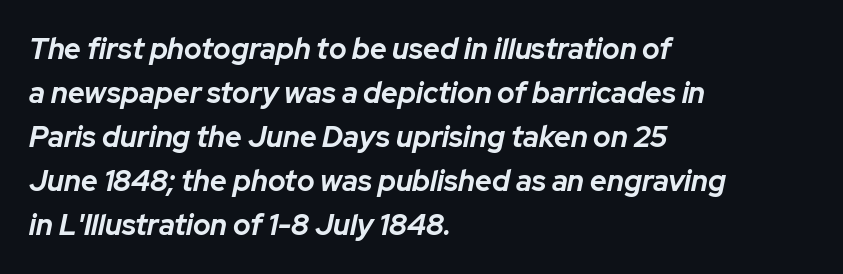
These words are printed bold, with thick strokes throughout. Line starts are locked; line ends wander. The passage shown is typed in a proportional face where columns would drift. The passage shown leans; its letterforms are oblique. A typesetter would call this zero additional tracking.
